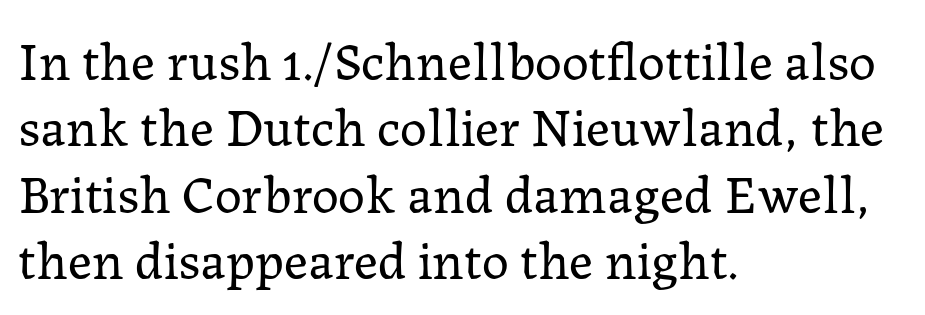
Q: Is the text bold? A: No.
Q: Is the text italic (slanted)? A: No, it is upright.
Q: Is the typeface a serif or a sans-serif typeface? A: Serif.
Q: Is the text underlined? A: No.
Q: How is the paragraph aligned? A: Left-aligned.
Q: Is the spacing between letters normal or unusually wide? A: Normal.
Q: Width (condensed, normal, or wide)? A: Normal.
Q: Stroke contrast? A: Low.
Q: x-height? A: Medium.
Q: Monospaced? A: No.
